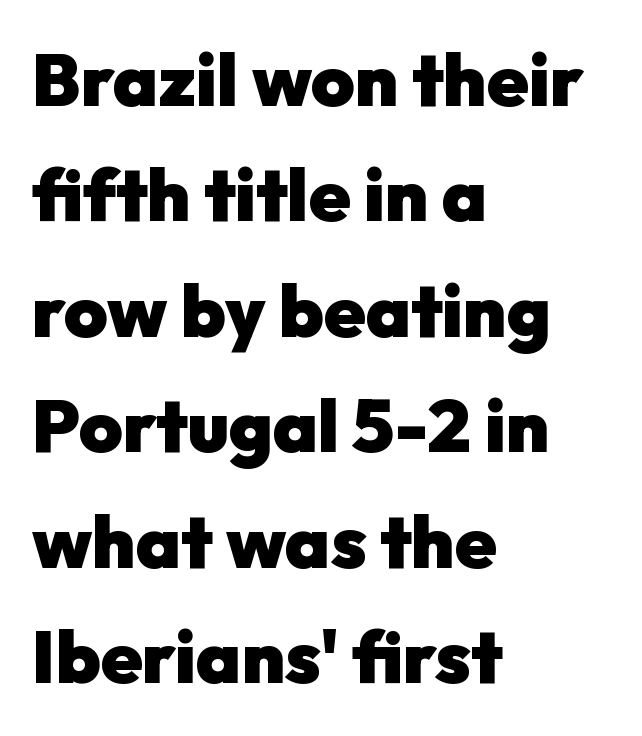
Line spacing here is normal. The space directly below the letters is spotless. Is the letter spacing exaggerated? No — it looks like the ordinary default. The sample has been set heavy, in full bold.
